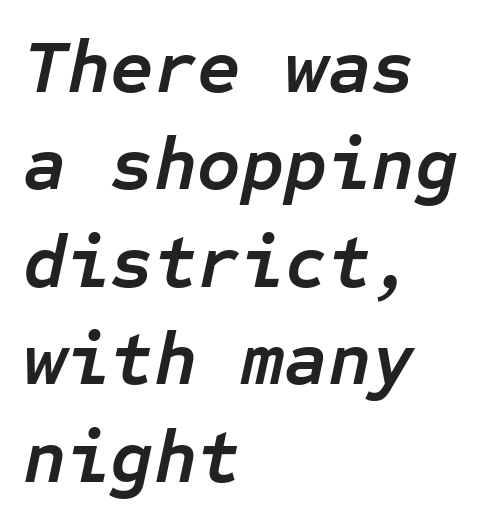
The image shows 75 px semibold type, italic (leaning right), monospaced; set left-aligned, normal line spacing (1.3x), normal letter spacing, not underlined; low stroke contrast and a medium x-height.
